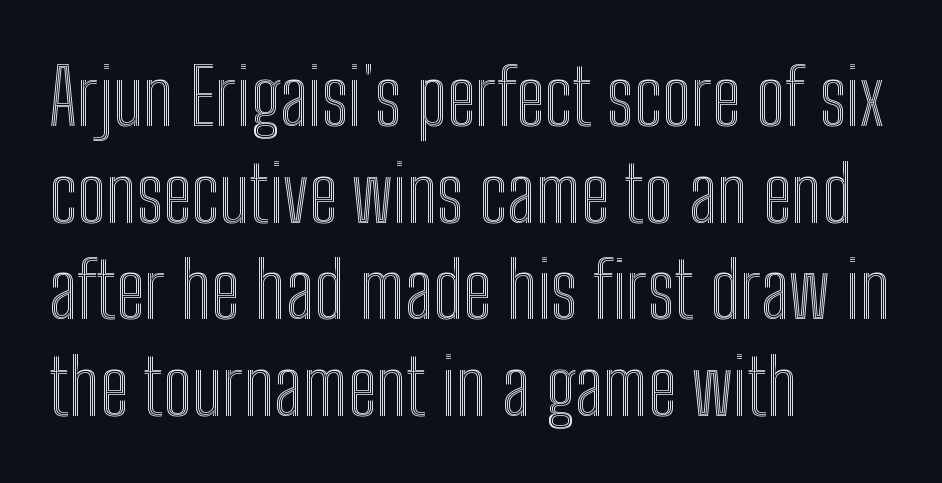
Q: Is the text italic (slanted)? A: No, it is upright.
Q: Is the text underlined? A: No.
Q: How is the paragraph aligned? A: Left-aligned.
Q: Is the spacing between letters normal or unusually wide? A: Normal.
Q: Width (condensed, normal, or wide)? A: Condensed.
Q: x-height? A: Medium.
Q: Monospaced? A: No.
